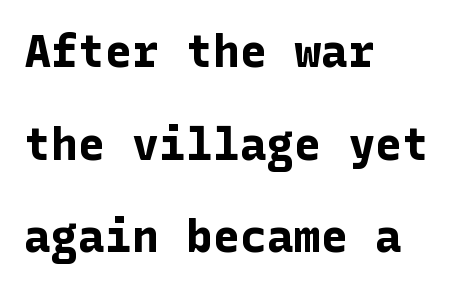
Honestly, the letter spacing is just normal — you wouldn't notice it. Reading down the block, your eye returns to a fixed left position each line. The letters stand straight up with perfectly vertical stems. Set as a true bold cut, around the 700 mark.
